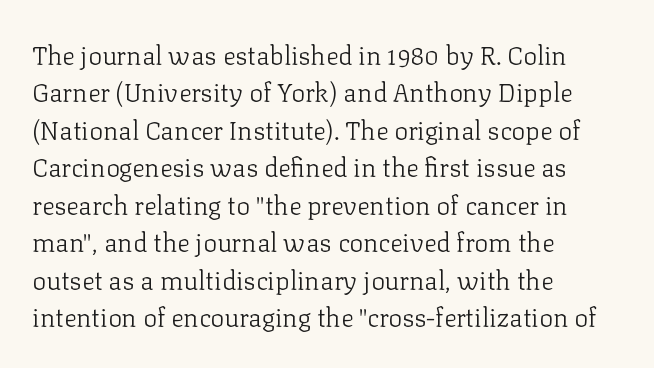
Q: Is the text bold? A: No.
Q: Is the text italic (slanted)? A: No, it is upright.
Q: Is the text underlined? A: No.
Q: How is the paragraph aligned? A: Left-aligned.
Q: Is the spacing between letters normal or unusually wide? A: Normal.
Q: Is the spacing between lines tight, normal or loose? A: Normal.
